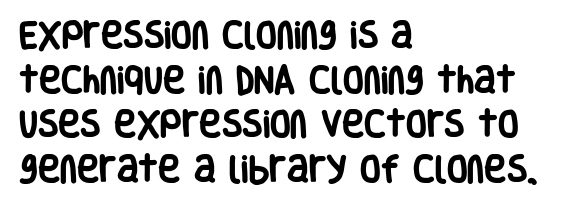
{"serif": "no", "italic": "no", "bold": "yes", "weight": "heavy", "width": "condensed", "stroke_contrast": "low", "x_height": "large", "monospaced": "no", "underline": "no", "align": "left", "line_spacing": "normal", "line_spacing_ratio": 1.49, "letter_spacing": "normal", "letter_spacing_em": 0.0, "glyph_px": 30}
